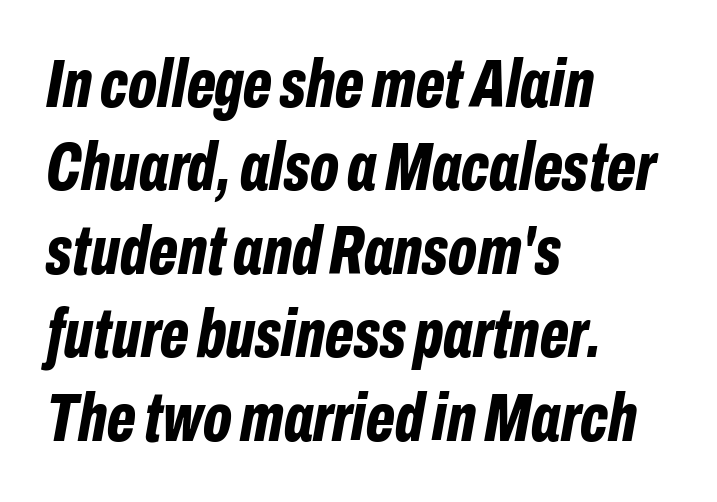
The gap between lines stays unmarked. The rendering uses a bold face; every stroke is thick and dark. The typesetter chose a ragged-right arrangement here. The face used here has a pronounced slope to its letters. Varying glyph widths throughout — classic text-font behaviour. Observe the ordinary spacing: letters are neighbours, not strangers.
